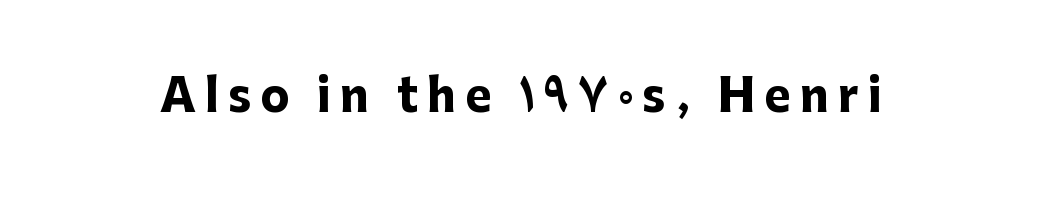
{"serif": "no", "italic": "no", "bold": "yes", "weight": "heavy", "width": "normal", "stroke_contrast": "low", "x_height": "medium", "monospaced": "no", "underline": "no", "letter_spacing": "wide", "letter_spacing_em": 0.21, "glyph_px": 44}
